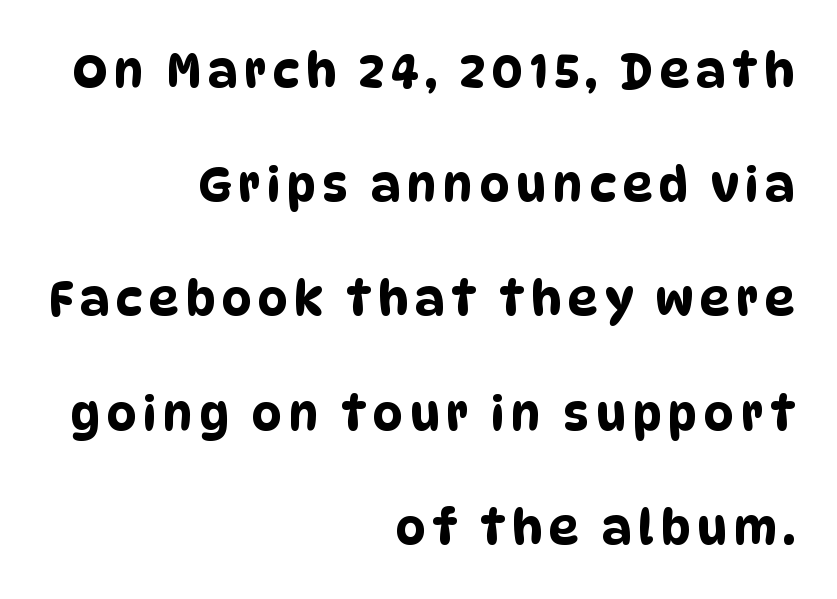
Descenders are the only things crossing below the line. Horizontally, the lines are justified to the trailing edge only. Each letter keeps its own natural width here, so spacing adapts to shape. One glance says open: line gaps are wider than usual.
